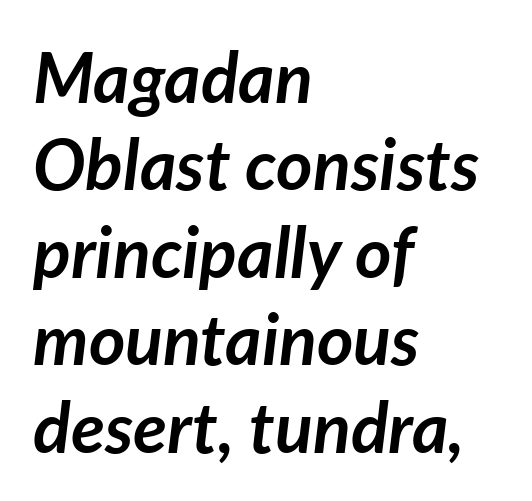
{"italic": "yes", "lean": "right", "slant_degrees": 7, "bold": "yes", "weight": "semibold", "width": "normal", "stroke_contrast": "low", "x_height": "medium", "monospaced": "no", "underline": "no", "align": "left", "line_spacing": "normal", "line_spacing_ratio": 1.25, "letter_spacing": "normal", "letter_spacing_em": 0.0, "glyph_px": 70}
